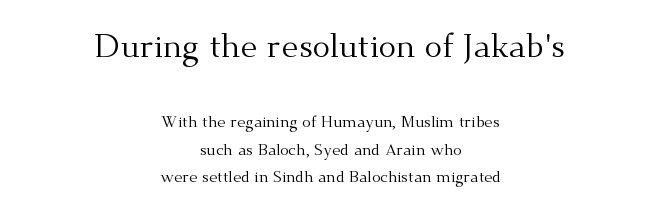
Q: Is the text bold? A: No.
Q: Is the text italic (slanted)? A: No, it is upright.
Q: Is the typeface a serif or a sans-serif typeface? A: Serif.
Q: Is the text underlined? A: No.
Q: How is the paragraph aligned? A: Centered.
Q: Is the spacing between letters normal or unusually wide? A: Normal.
Q: Is the spacing between lines tight, normal or loose? A: Normal.
Q: Which block of text is set in a larger size, the first (top) or the second (bottom)? A: The first (top) one.
Q: Width (condensed, normal, or wide)? A: Normal.
Q: Stroke contrast? A: Medium.
Q: x-height? A: Small.
Q: Monospaced? A: No.
